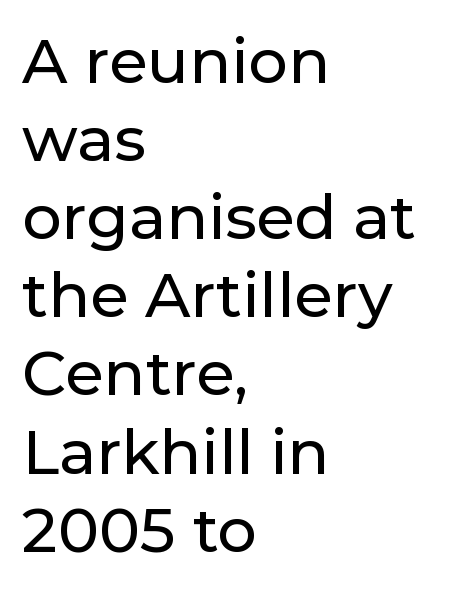
What stands out about the letter spacing? Nothing — it is the standard amount. Anything drawn beneath the words? Only blank space. The axis of the letterforms is exactly vertical. Are there feet on the stems? There aren't — it's a sans.
